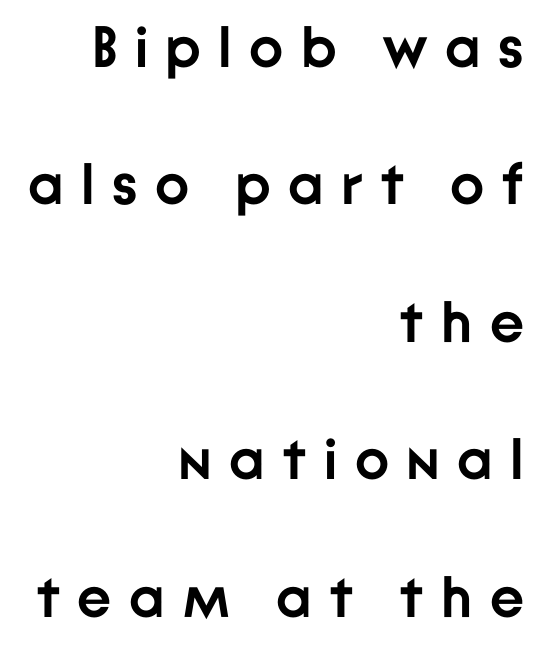
The characters display no serif detailing; their extremities are plain. Spacing verdict: proportional, widths tailored to each character. Characters follow at a spacing far wider than the type designer built in. If you drew a line through each stem, it would be perfectly vertical. Layout note: lines flush right.
